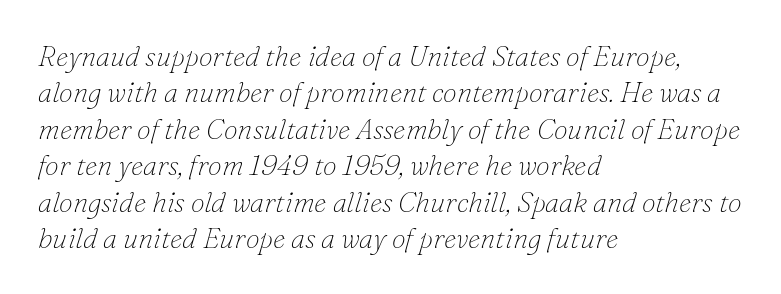
No letter is thick-stroked: the sample isn't bold. Varying glyph widths throughout — classic text-font behaviour. Letters rest on an invisible, unmarked baseline. Designer's note — italics engaged. One-word summary of the alignment: left.
